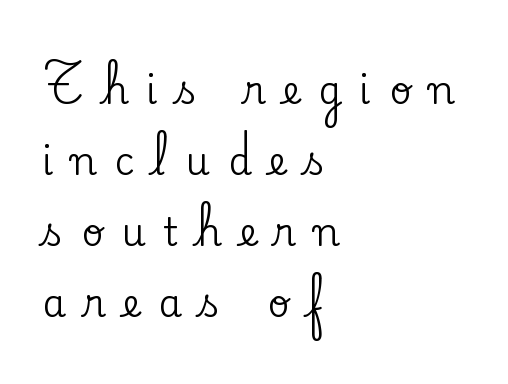
{"serif": "yes", "italic": "no", "width": "normal", "stroke_contrast": "low", "x_height": "small", "monospaced": "no", "underline": "no", "align": "left", "line_spacing_ratio": 1.87, "letter_spacing": "wide", "letter_spacing_em": 0.47, "glyph_px": 38}
